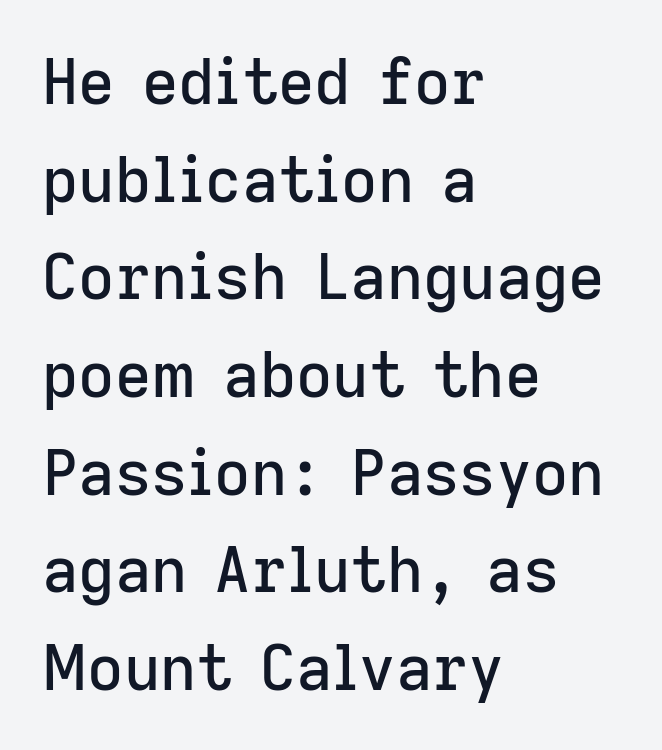
Q: Is the text italic (slanted)? A: No, it is upright.
Q: Is the typeface a serif or a sans-serif typeface? A: Sans-serif.
Q: Is the text underlined? A: No.
Q: How is the paragraph aligned? A: Left-aligned.
Q: Is the spacing between letters normal or unusually wide? A: Normal.
Q: Is the spacing between lines tight, normal or loose? A: Normal.
Q: Width (condensed, normal, or wide)? A: Normal.
Q: Stroke contrast? A: Low.
Q: x-height? A: Medium.
Q: Monospaced? A: No.
